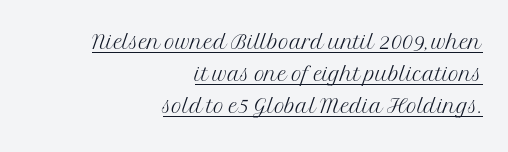
The image shows 29 px light serif type; set right-aligned, tight line spacing (1.1x), normal letter spacing, underlined; medium stroke contrast and a medium x-height.
